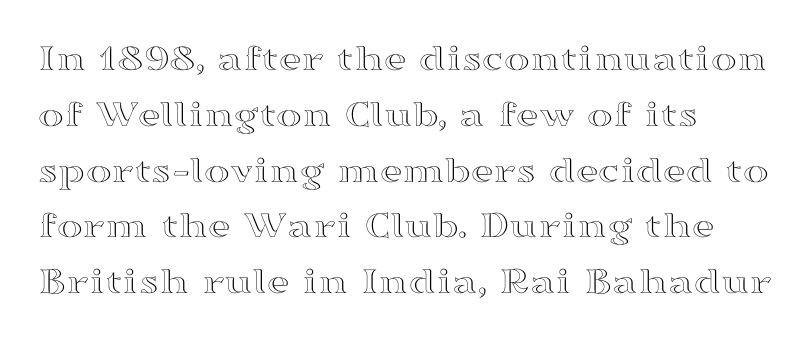
The image shows 39 px wide type, upright; set left-aligned, normal line spacing (1.43x), normal letter spacing, not underlined; a medium x-height.
